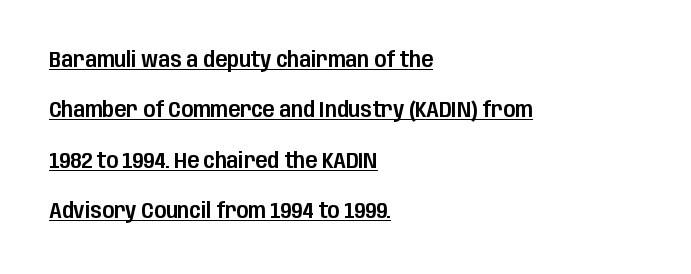
The image shows 22 px text type, upright; set left-aligned, loose line spacing (2.29x), normal letter spacing, underlined.
